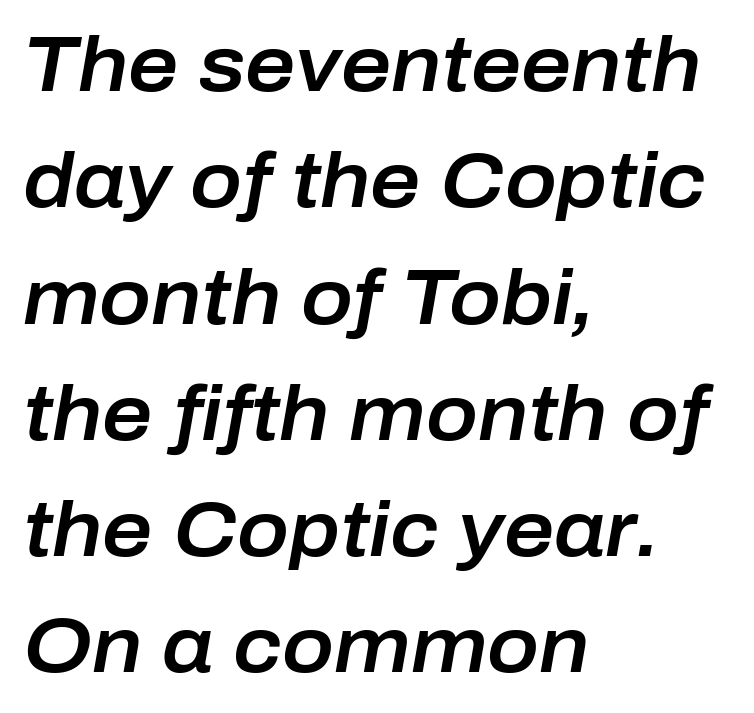
{"italic": "yes", "lean": "right", "slant_degrees": 10, "width": "normal", "stroke_contrast": "low", "x_height": "medium", "monospaced": "no", "underline": "no", "align": "left", "line_spacing": "normal", "line_spacing_ratio": 1.51, "letter_spacing": "normal", "letter_spacing_em": 0.0, "glyph_px": 77}
